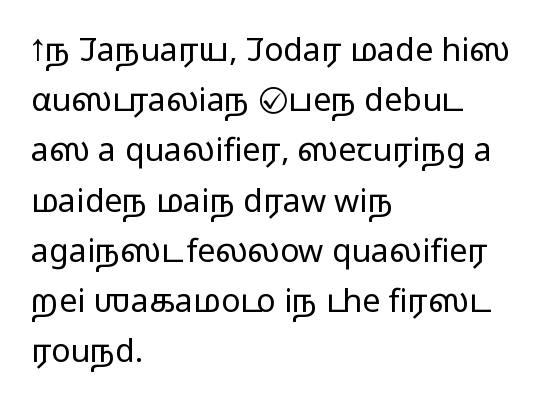
Underline: absent. These lines were composed using upright roman letters. The face used here is proportionally spaced, like ordinary book or web type. Which margin do the lines hug? The left one — the right edge is uneven. The strokes are not fattened; the text isn't bold. A typesetter would call this zero additional tracking.
